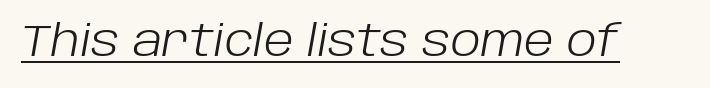
Q: Is the text bold? A: No.
Q: Is the text italic (slanted)? A: Yes, it leans right by about 10 degrees.
Q: Is the text underlined? A: Yes.
Q: Is the spacing between letters normal or unusually wide? A: Normal.
Q: Width (condensed, normal, or wide)? A: Normal.
Q: Stroke contrast? A: Low.
Q: x-height? A: Large.
Q: Monospaced? A: No.
